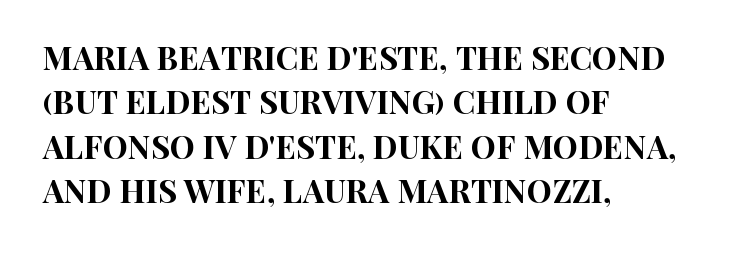
The line texture is even and compact thanks to regular tracking. These lines sit exactly where default settings would place them. Decoration check: the copy has no underline. Classification — sans serif. In CSS terms this would be text-align: left. Do the letters lean? They stand straight.
